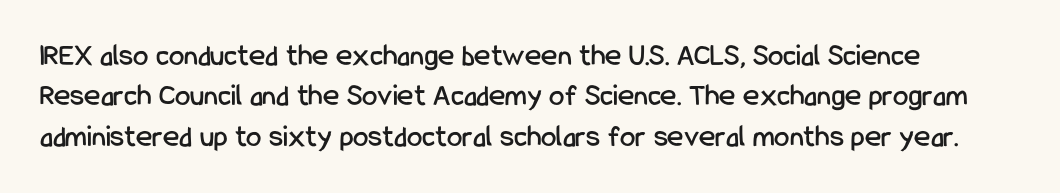
Q: Is the text italic (slanted)? A: No, it is upright.
Q: Is the typeface a serif or a sans-serif typeface? A: Sans-serif.
Q: Is the text underlined? A: No.
Q: How is the paragraph aligned? A: Left-aligned.
Q: Is the spacing between letters normal or unusually wide? A: Normal.
Q: Is the spacing between lines tight, normal or loose? A: Normal.
Q: Width (condensed, normal, or wide)? A: Condensed.
Q: Stroke contrast? A: Low.
Q: x-height? A: Medium.
Q: Monospaced? A: No.
